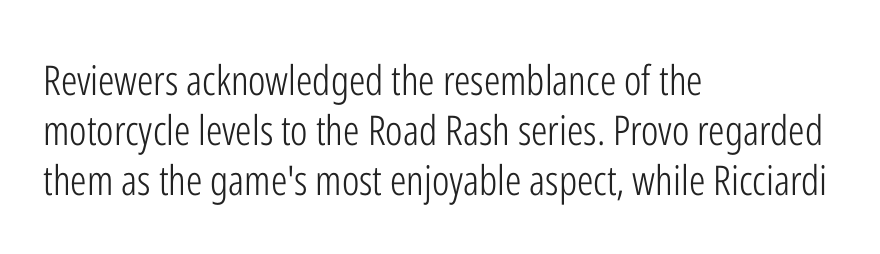
The image shows 41 px light, condensed sans-serif type, upright; set left-aligned, line spacing 1.22x, normal letter spacing, not underlined; low stroke contrast and a medium x-height.
